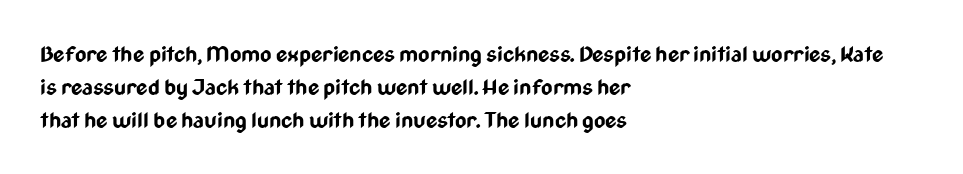
You'd pick this weight for a headline — it's a proper bold. The lettering holds an erect, upright posture throughout. Glance below the letters and you will spot only blank space. Layout note: lines flush left. Characters follow at the spacing the type designer built in. These lines sit exactly where default settings would place them.
